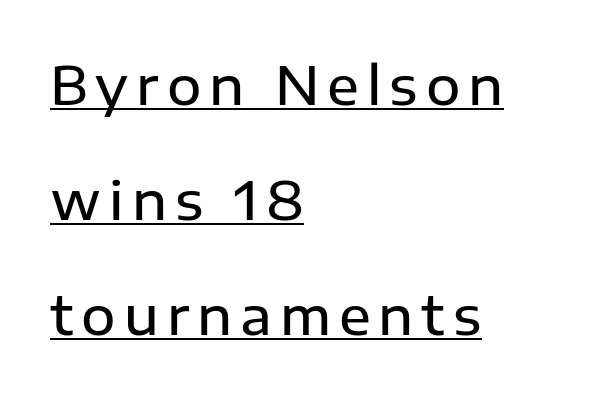
The image shows 53 px semibold sans-serif type, upright; set left-aligned, loose line spacing (2.17x), underlined; low stroke contrast and a medium x-height.
